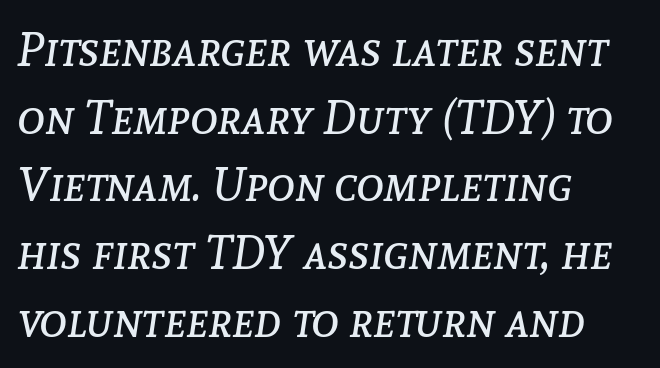
Q: Is the text bold? A: No.
Q: Is the text italic (slanted)? A: Yes, it leans right by about 8 degrees.
Q: Is the text underlined? A: No.
Q: How is the paragraph aligned? A: Left-aligned.
Q: Is the spacing between letters normal or unusually wide? A: Normal.
Q: Is the spacing between lines tight, normal or loose? A: Normal.
Q: Width (condensed, normal, or wide)? A: Normal.
Q: Stroke contrast? A: Low.
Q: x-height? A: Medium.
Q: Monospaced? A: No.
